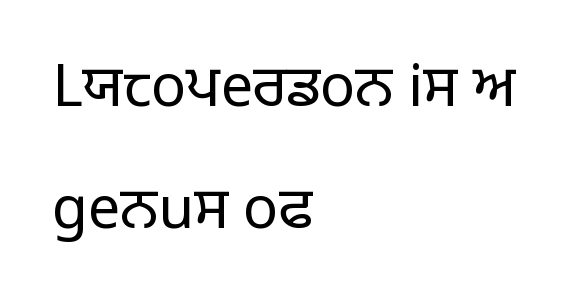
The letterforms sit shoulder to shoulder at normal distance. Horizontal bands of white between lines are thick stripes. Descenders hang freely into open space. Serif or sans? Sans — the stroke terminals are bare. This sample has the flowing, uneven cadence of proportional lettering.
